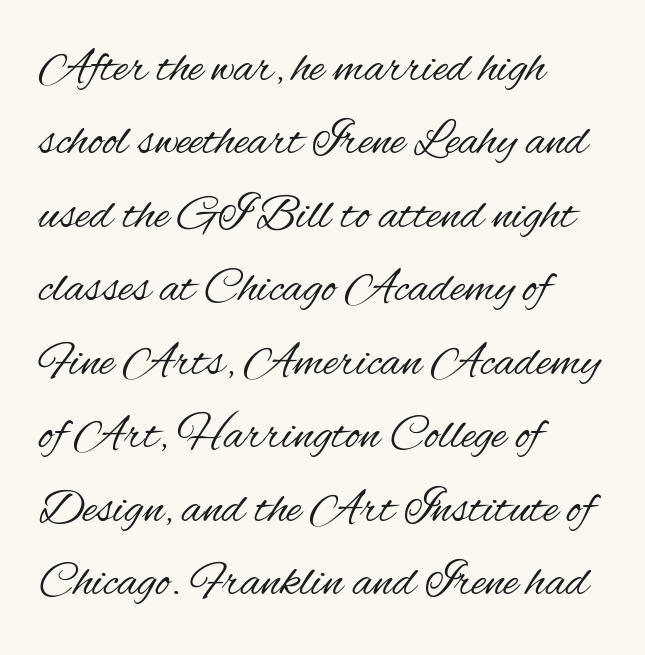
The image shows 49 px regular-weight, condensed sans-serif type; set left-aligned, normal line spacing (1.5x), normal letter spacing, not underlined; medium stroke contrast and a small x-height.
